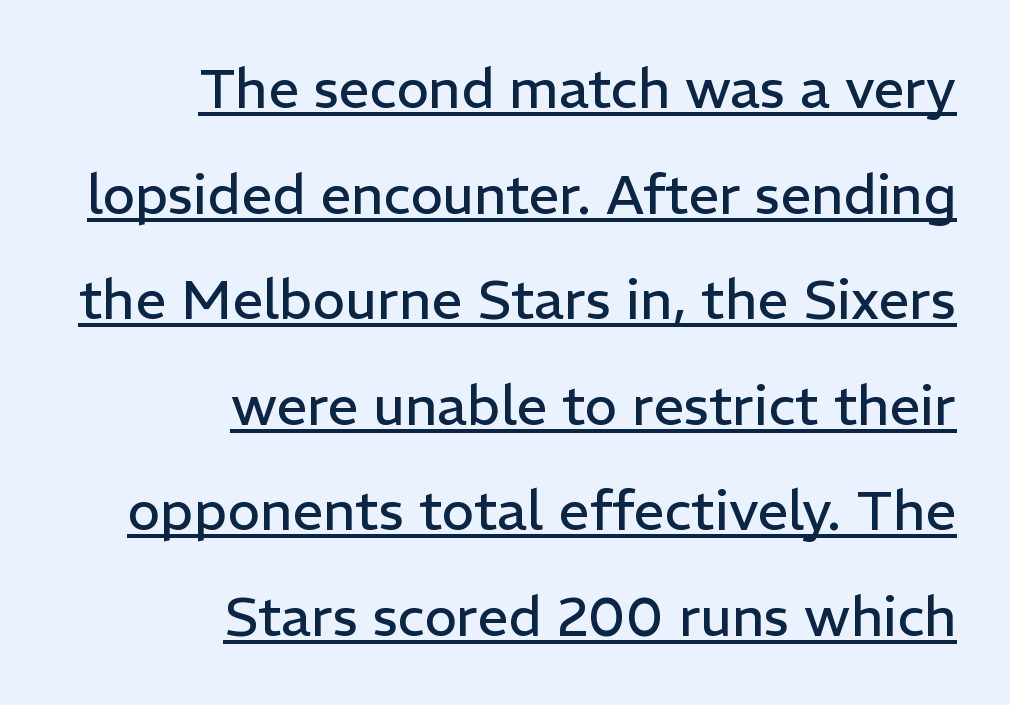
Q: Is the text bold? A: No.
Q: Is the text italic (slanted)? A: No, it is upright.
Q: Is the typeface a serif or a sans-serif typeface? A: Sans-serif.
Q: Is the text underlined? A: Yes.
Q: How is the paragraph aligned? A: Right-aligned.
Q: Is the spacing between letters normal or unusually wide? A: Normal.
Q: Is the spacing between lines tight, normal or loose? A: Loose.
Q: Width (condensed, normal, or wide)? A: Normal.
Q: Stroke contrast? A: Low.
Q: x-height? A: Medium.
Q: Monospaced? A: No.
